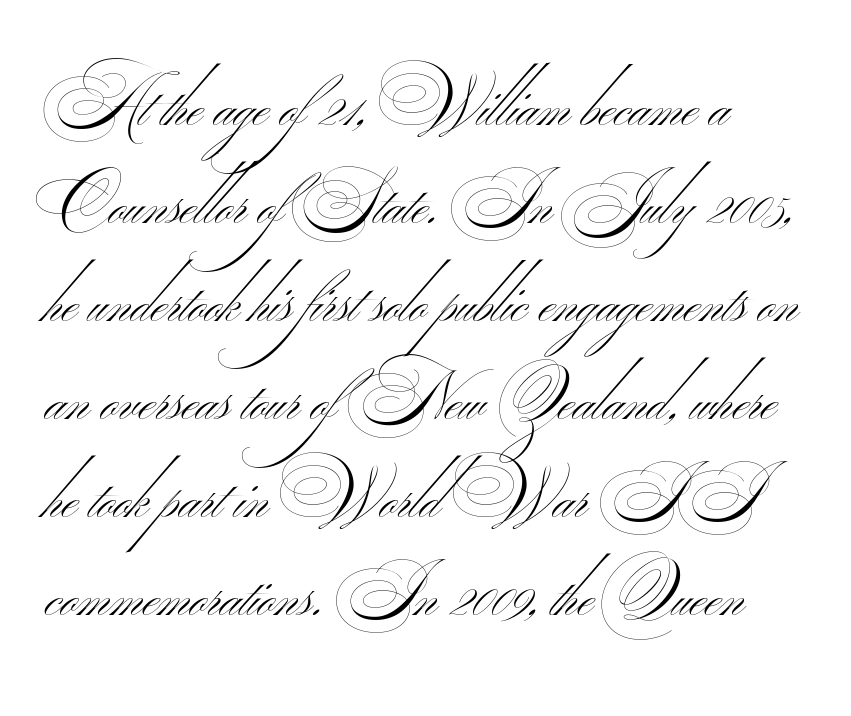
{"serif": "no", "bold": "no", "weight": "thin", "width": "wide", "stroke_contrast": "medium", "monospaced": "no", "underline": "no", "line_spacing": "normal", "line_spacing_ratio": 1.42, "letter_spacing": "normal", "letter_spacing_em": 0.0, "glyph_px": 69}
